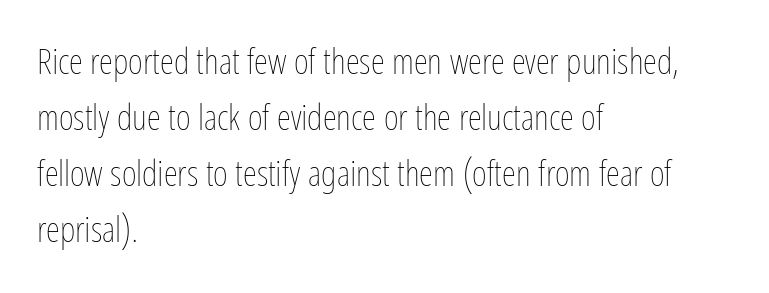
{"italic": "no", "bold": "no", "weight": "thin", "width": "condensed", "stroke_contrast": "low", "x_height": "medium", "monospaced": "no", "underline": "no", "align": "left", "line_spacing": "normal", "line_spacing_ratio": 1.56, "letter_spacing": "normal", "letter_spacing_em": 0.0, "glyph_px": 36}
